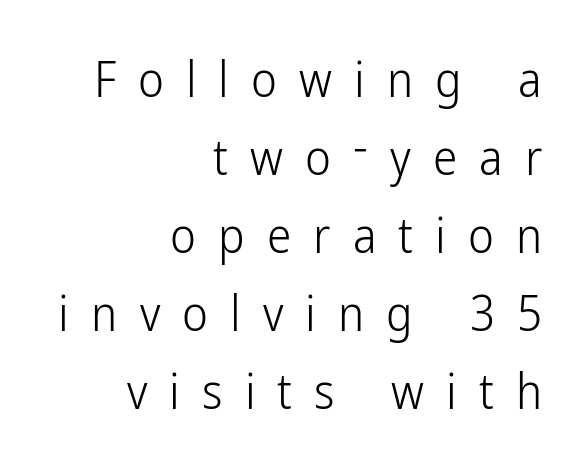
Q: Is the text bold? A: No.
Q: Is the text italic (slanted)? A: No, it is upright.
Q: Is the typeface a serif or a sans-serif typeface? A: Sans-serif.
Q: Is the text underlined? A: No.
Q: How is the paragraph aligned? A: Right-aligned.
Q: Is the spacing between letters normal or unusually wide? A: Unusually wide.
Q: Is the spacing between lines tight, normal or loose? A: Normal.
Q: Width (condensed, normal, or wide)? A: Condensed.
Q: Stroke contrast? A: Low.
Q: x-height? A: Medium.
Q: Monospaced? A: No.
